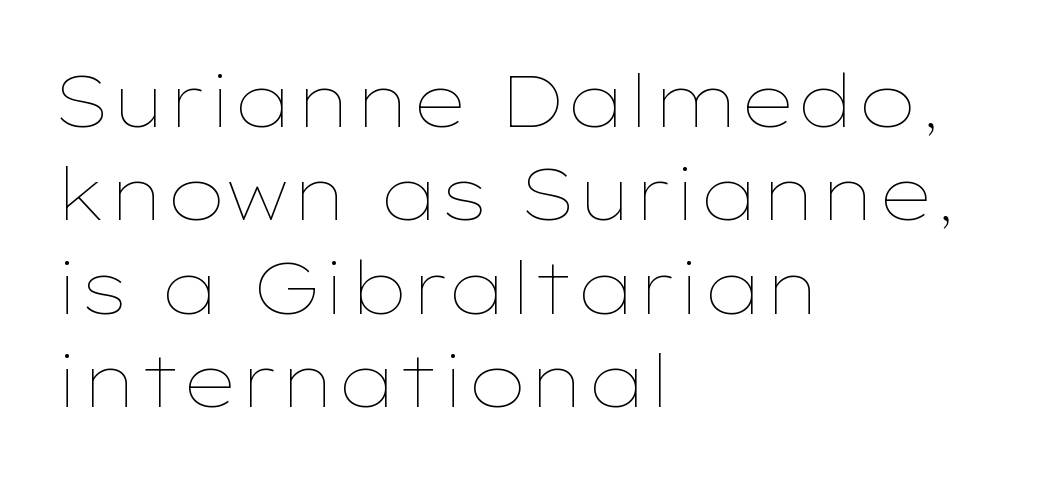
Q: Is the text bold? A: No.
Q: Is the text italic (slanted)? A: No, it is upright.
Q: Is the text underlined? A: No.
Q: How is the paragraph aligned? A: Left-aligned.
Q: Is the spacing between letters normal or unusually wide? A: Normal.
Q: Is the spacing between lines tight, normal or loose? A: Normal.
Q: Width (condensed, normal, or wide)? A: Wide.
Q: Stroke contrast? A: Low.
Q: x-height? A: Medium.
Q: Monospaced? A: No.
